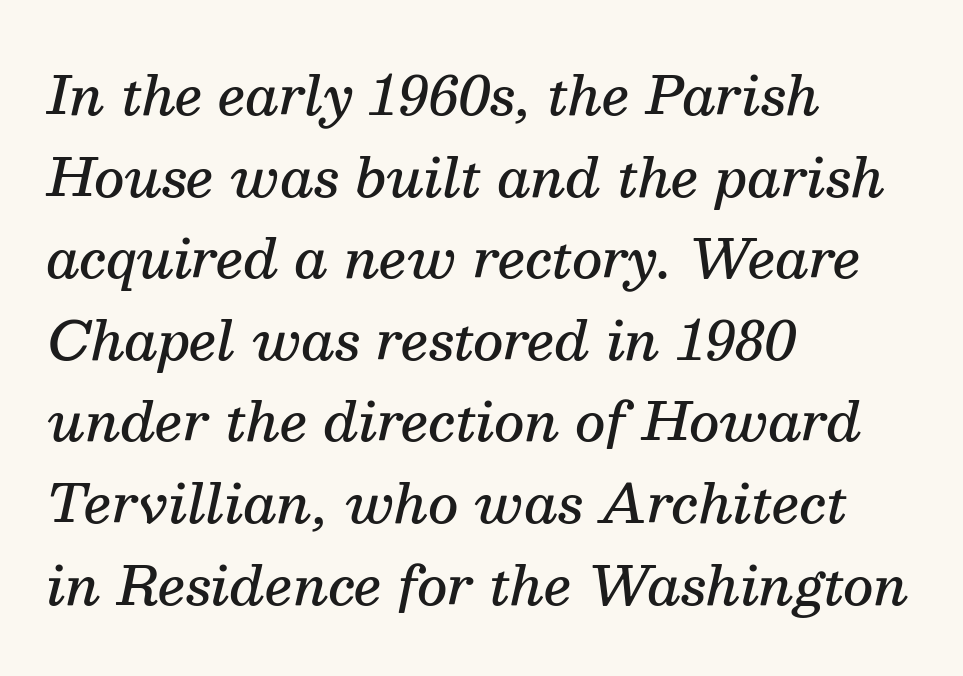
Q: Is the text bold? A: Semi-bold.
Q: Is the text italic (slanted)? A: Yes, it leans right by about 13 degrees.
Q: Is the typeface a serif or a sans-serif typeface? A: Serif.
Q: Is the text underlined? A: No.
Q: How is the paragraph aligned? A: Left-aligned.
Q: Is the spacing between letters normal or unusually wide? A: Normal.
Q: Is the spacing between lines tight, normal or loose? A: Normal.
Q: Width (condensed, normal, or wide)? A: Normal.
Q: Stroke contrast? A: Medium.
Q: x-height? A: Medium.
Q: Monospaced? A: No.
